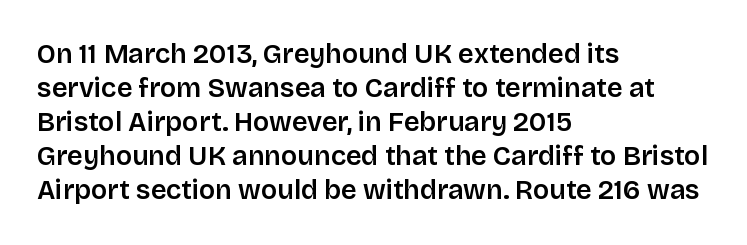
Q: Is the text bold? A: Semi-bold.
Q: Is the text italic (slanted)? A: No, it is upright.
Q: Is the text underlined? A: No.
Q: How is the paragraph aligned? A: Left-aligned.
Q: Is the spacing between letters normal or unusually wide? A: Normal.
Q: Is the spacing between lines tight, normal or loose? A: Normal.
